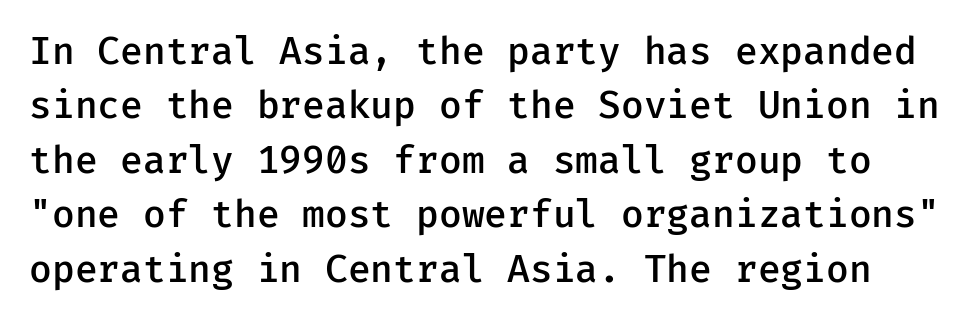
The image shows 37 px semibold sans-serif type, upright; set normal line spacing (1.47x), normal letter spacing, not underlined; low stroke contrast and a medium x-height.
